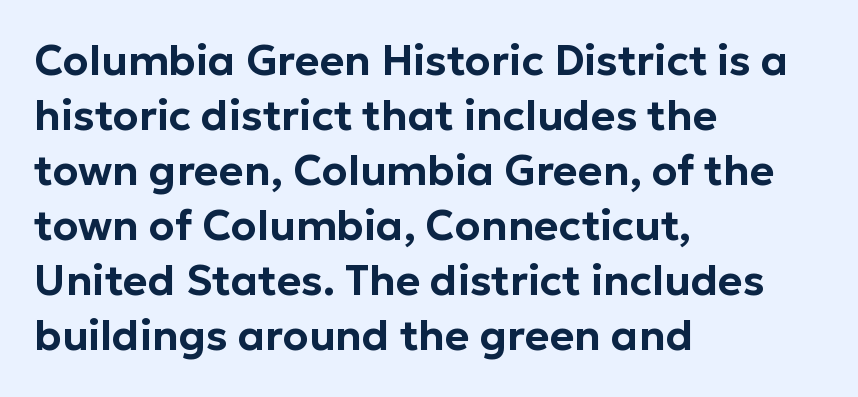
Q: Is the text italic (slanted)? A: No, it is upright.
Q: Is the typeface a serif or a sans-serif typeface? A: Sans-serif.
Q: Is the text underlined? A: No.
Q: How is the paragraph aligned? A: Left-aligned.
Q: Is the spacing between letters normal or unusually wide? A: Normal.
Q: Is the spacing between lines tight, normal or loose? A: Normal.
Q: Width (condensed, normal, or wide)? A: Normal.
Q: Stroke contrast? A: Low.
Q: x-height? A: Medium.
Q: Monospaced? A: No.
